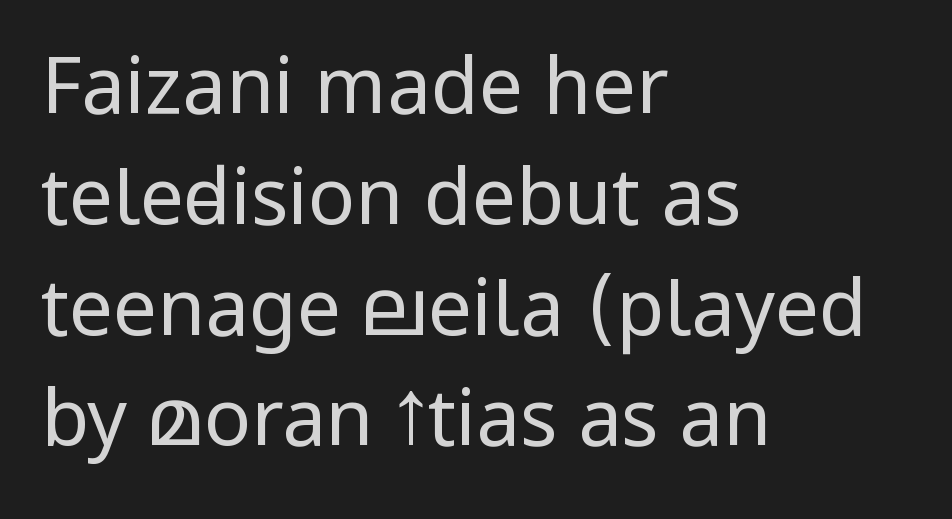
Q: Is the text bold? A: No.
Q: Is the text italic (slanted)? A: No, it is upright.
Q: Is the typeface a serif or a sans-serif typeface? A: Sans-serif.
Q: Is the text underlined? A: No.
Q: How is the paragraph aligned? A: Left-aligned.
Q: Is the spacing between letters normal or unusually wide? A: Normal.
Q: Is the spacing between lines tight, normal or loose? A: Normal.
Q: Width (condensed, normal, or wide)? A: Condensed.
Q: Stroke contrast? A: Low.
Q: x-height? A: Large.
Q: Monospaced? A: No.
